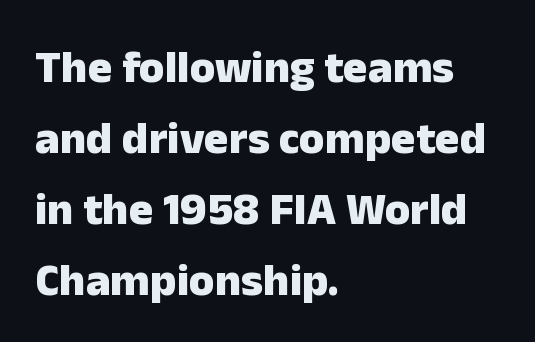
Every letter is thick-stroked: bold, no question. The text block is weighted toward the left margin, trailing off unevenly rightward. Unlike italic type, these characters show no tilt at all. Typographically, this falls in the sans-serif category. Note the varied advance widths — an 'i' is clearly narrower than an 'm'.
